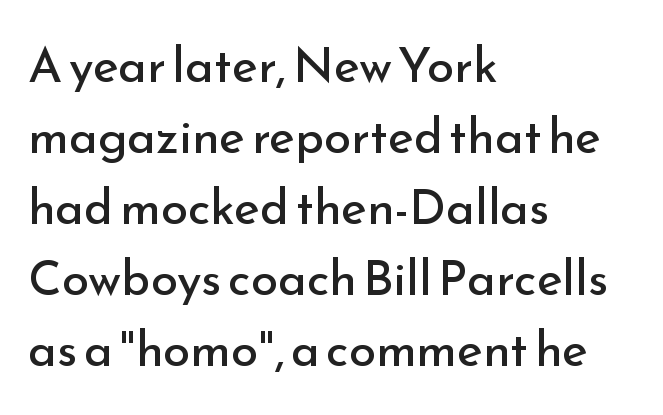
The image shows 49 px regular-weight sans-serif type, upright; set left-aligned, normal line spacing (1.45x), normal letter spacing, not underlined; low stroke contrast and a small x-height.
